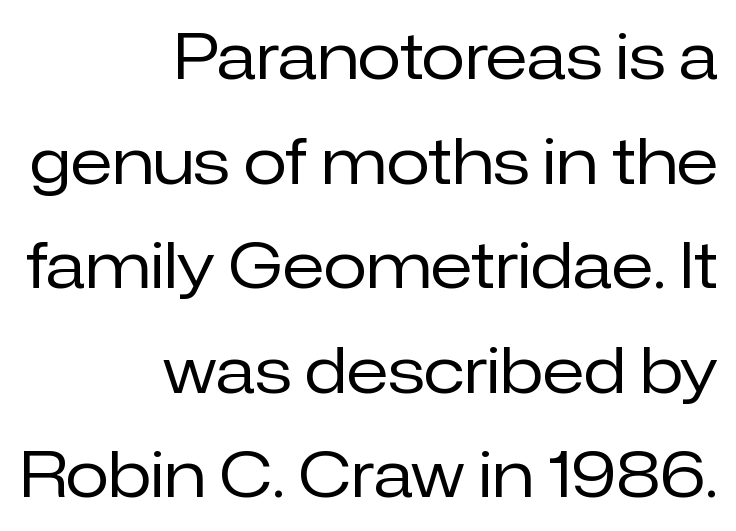
Students, note that the glyphs here touch the page at normal intervals. The string is rendered with underlining switched off. This sample is right-justified, so line beginnings fall wherever the words allow. Heft: none added — not bold. Does the lettering tilt? It doesn't — this is upright.
